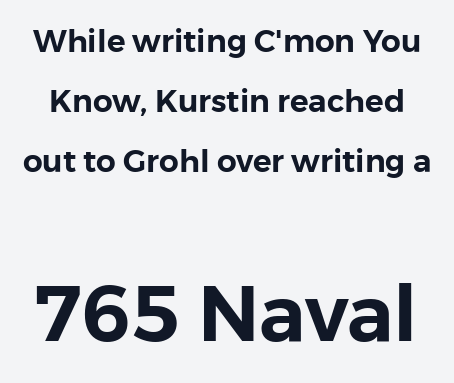
This sample uses an upright cut, with every glyph sitting square on the baseline. Decoration check: the copy has no underline. The characters display no serif detailing; their extremities are plain. Baseline-to-baseline distance is far greater than the letter height.
